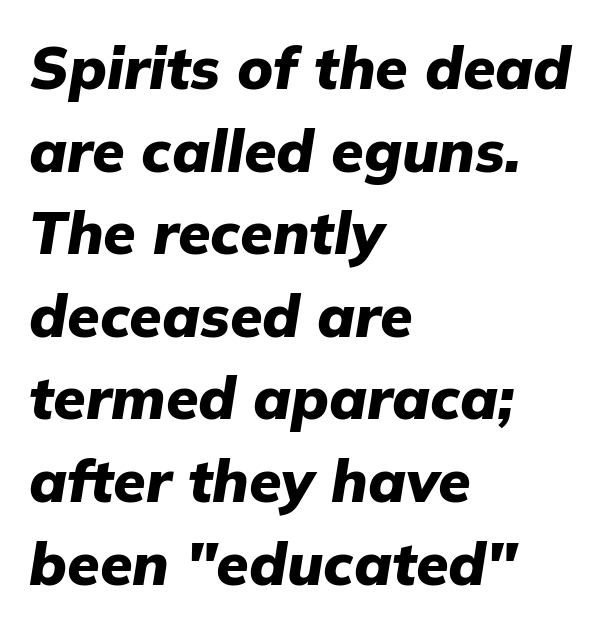
{"italic": "yes", "lean": "right", "slant_degrees": 9, "bold": "yes", "weight": "heavy", "width": "normal", "stroke_contrast": "low", "x_height": "medium", "monospaced": "no", "underline": "no", "align": "left", "line_spacing": "normal", "line_spacing_ratio": 1.4, "letter_spacing": "normal", "letter_spacing_em": 0.0, "glyph_px": 59}
